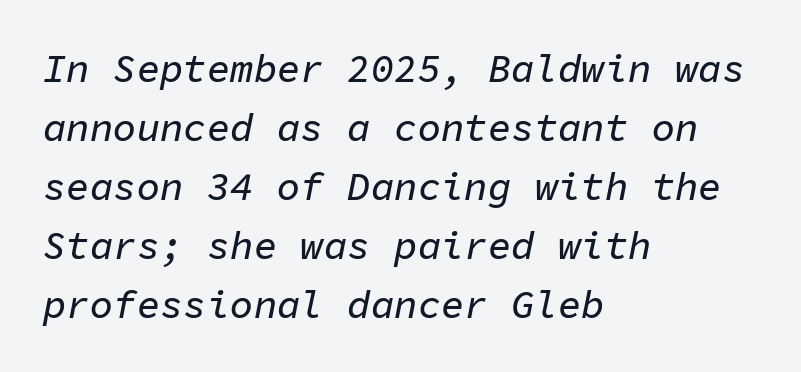
Q: Is the text italic (slanted)? A: Yes, it leans right by about 11 degrees.
Q: Is the text underlined? A: No.
Q: How is the paragraph aligned? A: Left-aligned.
Q: Is the spacing between letters normal or unusually wide? A: Normal.
Q: Is the spacing between lines tight, normal or loose? A: Normal.
Q: Width (condensed, normal, or wide)? A: Normal.
Q: Stroke contrast? A: Low.
Q: x-height? A: Medium.
Q: Monospaced? A: Yes.
